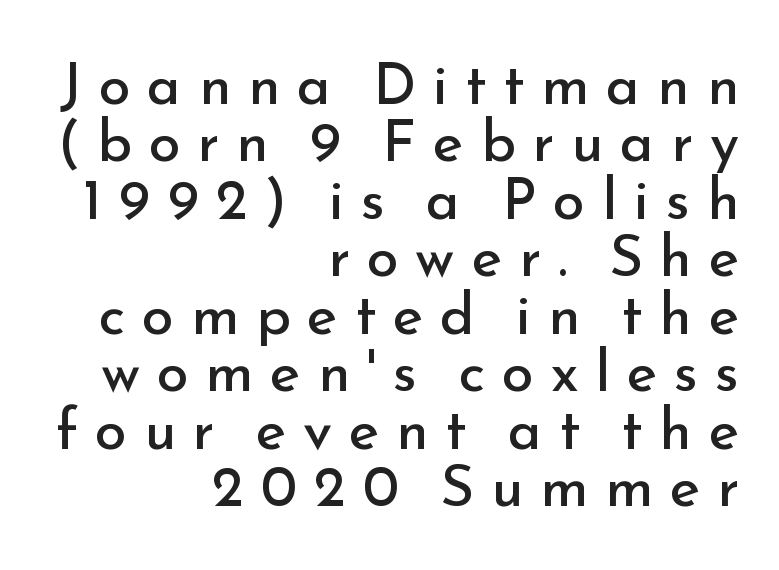
{"serif": "no", "italic": "no", "bold": "no", "weight": "regular", "width": "normal", "stroke_contrast": "low", "x_height": "small", "monospaced": "no", "underline": "no", "align": "right", "line_spacing": "tight", "line_spacing_ratio": 0.99, "letter_spacing": "wide", "letter_spacing_em": 0.29, "glyph_px": 58}
